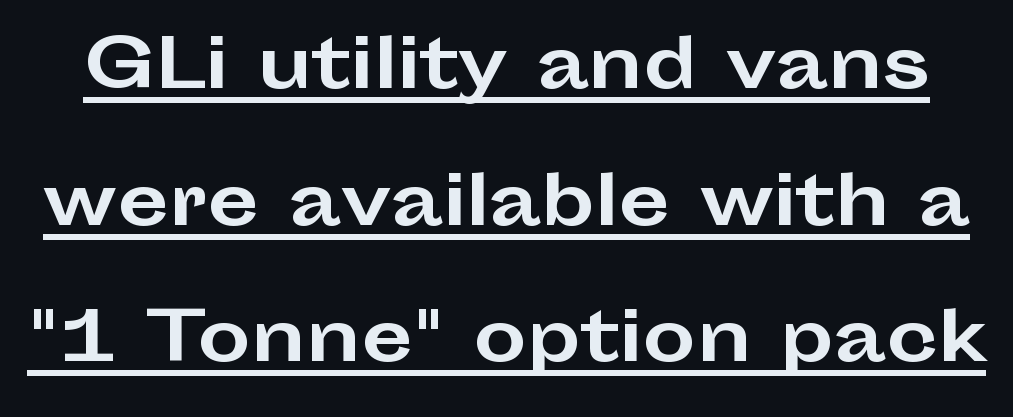
The image shows 67 px bold, wide sans-serif type, upright; set loose line spacing (2.04x), normal letter spacing, underlined; low stroke contrast and a medium x-height.
